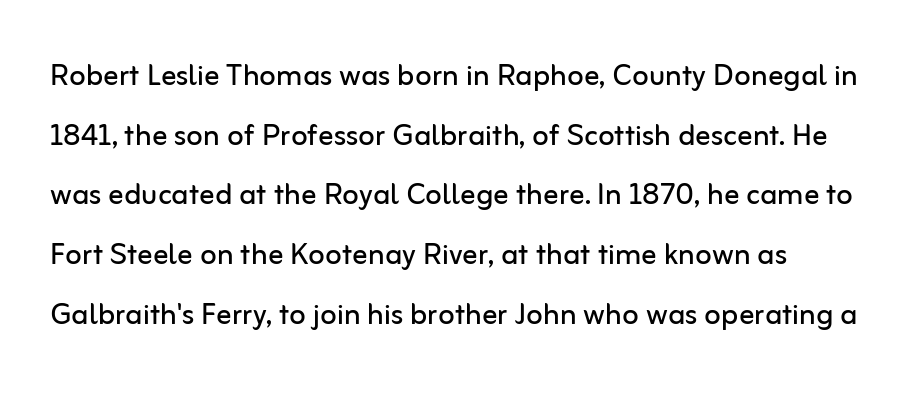
Q: Is the text bold? A: No.
Q: Is the text italic (slanted)? A: No, it is upright.
Q: Is the typeface a serif or a sans-serif typeface? A: Sans-serif.
Q: Is the text underlined? A: No.
Q: Is the spacing between letters normal or unusually wide? A: Normal.
Q: Is the spacing between lines tight, normal or loose? A: Normal.
Q: Width (condensed, normal, or wide)? A: Normal.
Q: Stroke contrast? A: Low.
Q: x-height? A: Medium.
Q: Monospaced? A: No.
